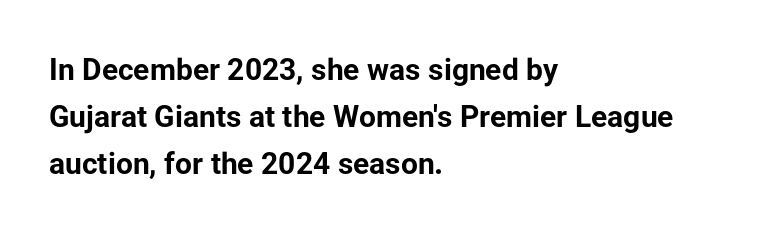
The image shows 30 px bold sans-serif type, upright; set left-aligned, normal line spacing (1.56x), normal letter spacing, not underlined; low stroke contrast and a medium x-height.
